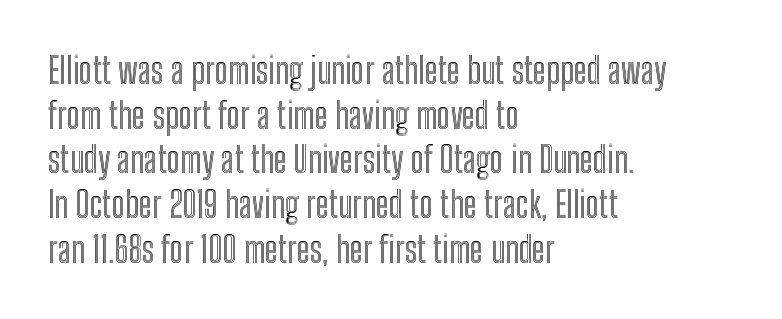
This is roman type, the default non-slanted kind. Quick note: underline off. Proportional: the letters do not fall into vertical columns. The gaps between neighbouring characters are ordinary and unremarkable. Does the copy run flush right? No — it runs flush left.
